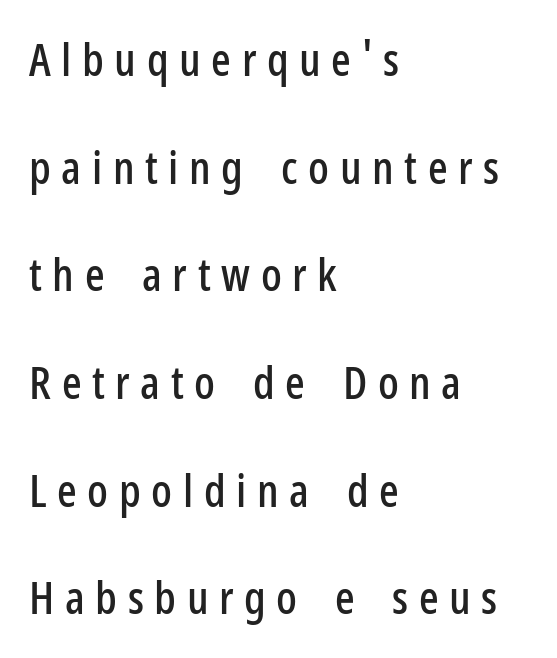
Q: Is the text italic (slanted)? A: No, it is upright.
Q: Is the typeface a serif or a sans-serif typeface? A: Sans-serif.
Q: Is the text underlined? A: No.
Q: How is the paragraph aligned? A: Left-aligned.
Q: Is the spacing between letters normal or unusually wide? A: Unusually wide.
Q: Is the spacing between lines tight, normal or loose? A: Loose.
Q: Width (condensed, normal, or wide)? A: Condensed.
Q: Stroke contrast? A: Low.
Q: x-height? A: Medium.
Q: Monospaced? A: No.
